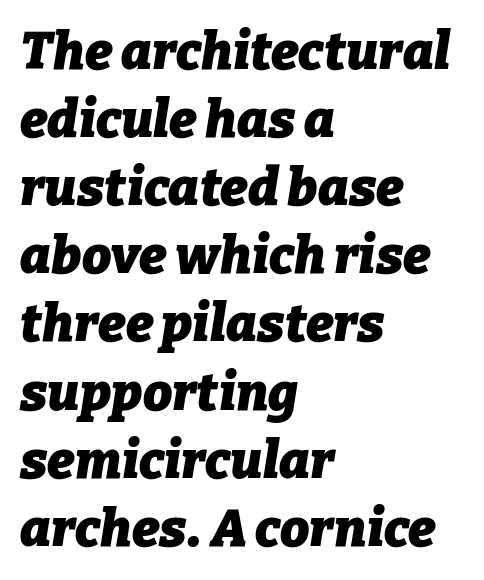
Designer's note — italics engaged. A clean baseline with only descenders dipping below it. You could call the tracking neutral — neither tight nor loose. These lines stack with their left ends in a neat column. The strokes are fattened all the way to bold. Evenly set lines give the paragraph a standard silhouette.
